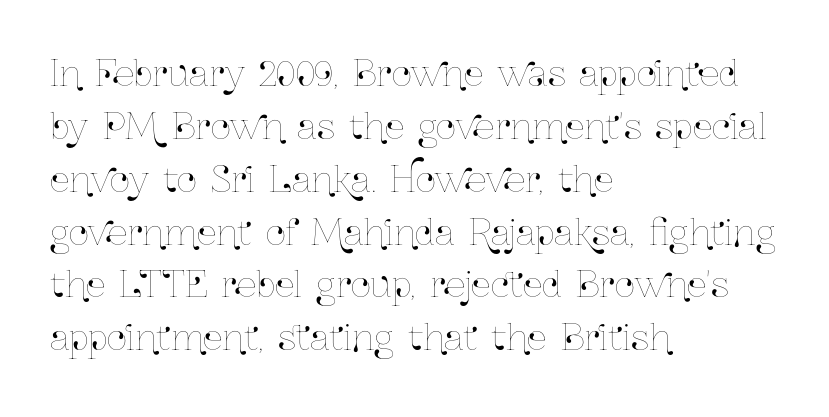
Descenders are the only things crossing below the line. All the whitespace from short lines collects on the right. The line-height multiplier appears to be the usual default. This rendering leaves character spacing at its baseline value. The letters stand straight up with perfectly vertical stems.
